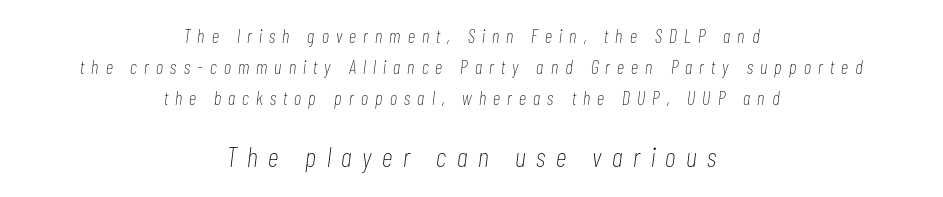
The image shows 28 px thin, condensed type, italic (leaning right); set centered, normal line spacing (1.62x), unusually wide letter spacing (+0.38 em), not underlined; the second (bottom) block is 1.47x larger; low stroke contrast and a medium x-height.
